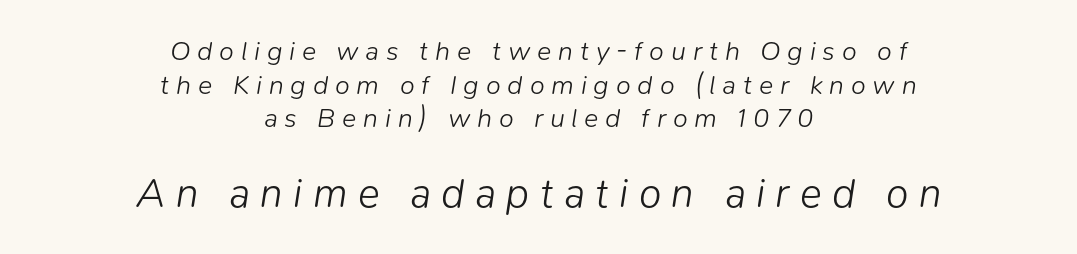
Q: Is the text bold? A: No.
Q: Is the text italic (slanted)? A: Yes, it leans right by about 9 degrees.
Q: Is the text underlined? A: No.
Q: How is the paragraph aligned? A: Centered.
Q: Is the spacing between letters normal or unusually wide? A: Unusually wide.
Q: Is the spacing between lines tight, normal or loose? A: Normal.
Q: Which block of text is set in a larger size, the first (top) or the second (bottom)? A: The second (bottom) one.
Q: Width (condensed, normal, or wide)? A: Normal.
Q: Stroke contrast? A: Low.
Q: x-height? A: Medium.
Q: Monospaced? A: No.
